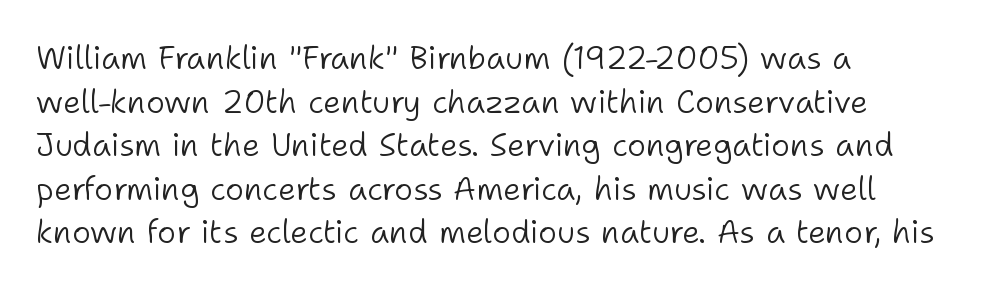
The image shows 32 px light sans-serif type, upright; set left-aligned, normal line spacing (1.36x), normal letter spacing, not underlined; low stroke contrast and a medium x-height.
